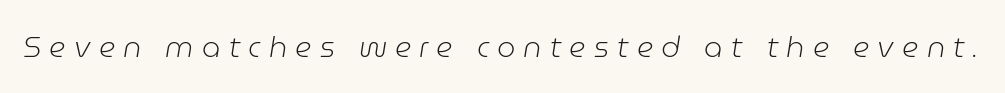
The image shows 29 px light type, italic (leaning right); set unusually wide letter spacing (+0.28 em), not underlined; low stroke contrast and a medium x-height.
